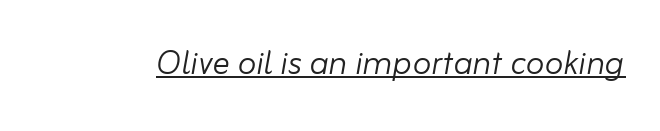
Think standard paragraph weight, or any step lighter than that. Here the designer chose a conventional face with non-uniform glyph widths. Underline: present. When letters slant like this, we call the style italic.
